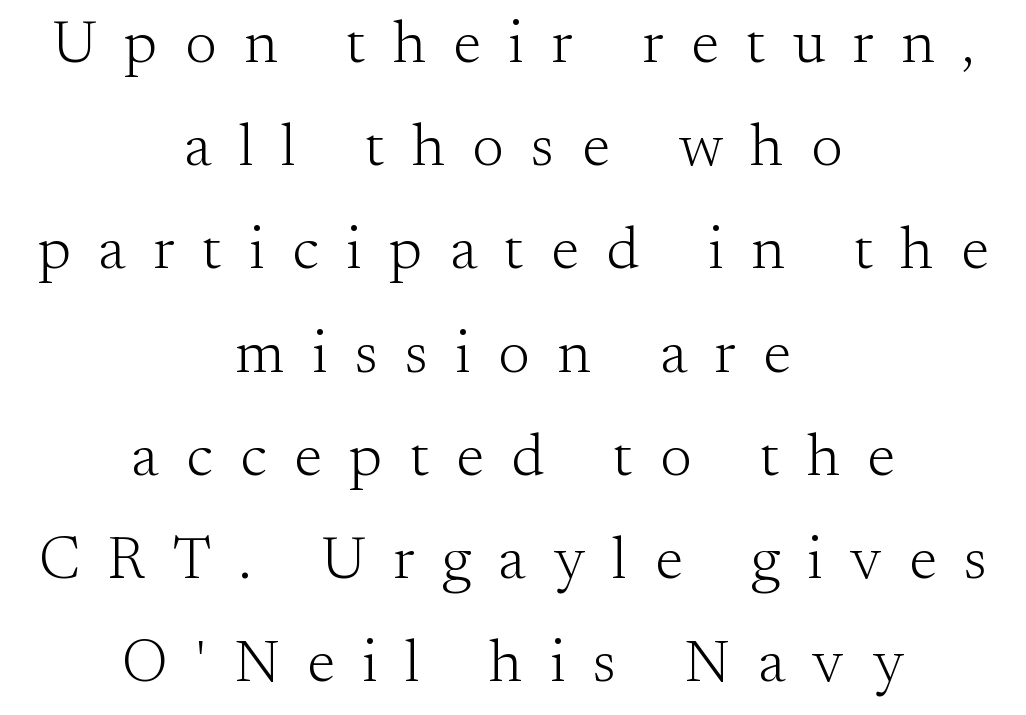
The image shows 60 px light serif type, upright; set centered, line spacing 1.72x, unusually wide letter spacing (+0.46 em), not underlined; medium stroke contrast and a small x-height.
